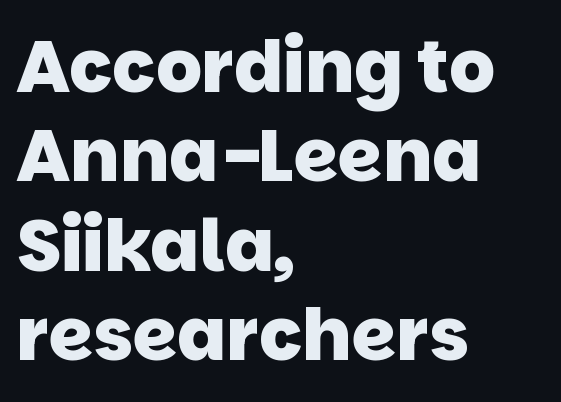
{"serif": "no", "bold": "yes", "weight": "heavy", "width": "normal", "stroke_contrast": "low", "x_height": "large", "monospaced": "no", "underline": "no", "align": "left", "line_spacing_ratio": 1.24, "letter_spacing": "normal", "letter_spacing_em": 0.0, "glyph_px": 72}
